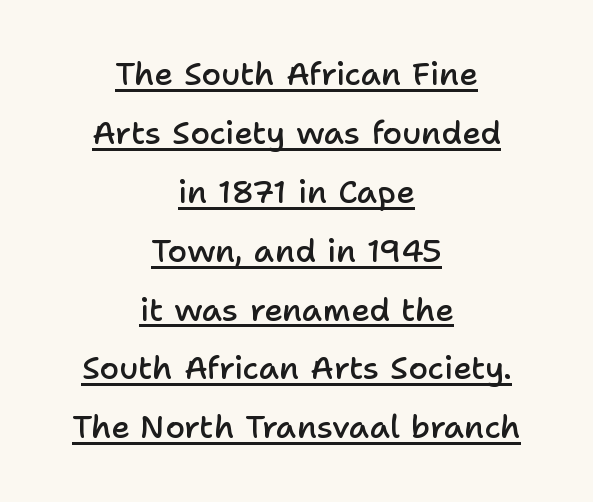
The image shows 32 px semibold sans-serif type, upright; set centered, line spacing 1.84x, normal letter spacing, underlined; low stroke contrast and a medium x-height.
